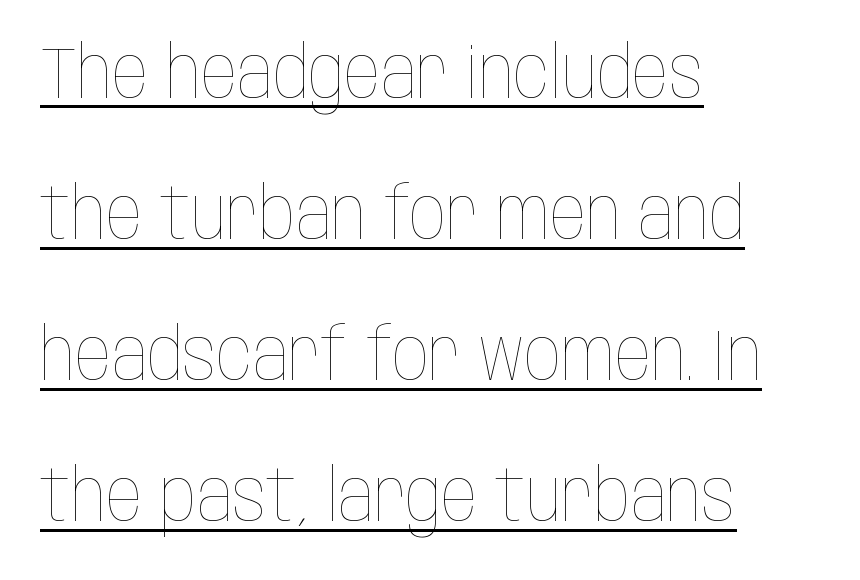
{"italic": "no", "bold": "no", "weight": "thin", "width": "condensed", "stroke_contrast": "low", "x_height": "large", "monospaced": "no", "underline": "yes", "align": "left", "line_spacing": "loose", "line_spacing_ratio": 1.96, "letter_spacing": "normal", "letter_spacing_em": 0.0, "glyph_px": 72}
